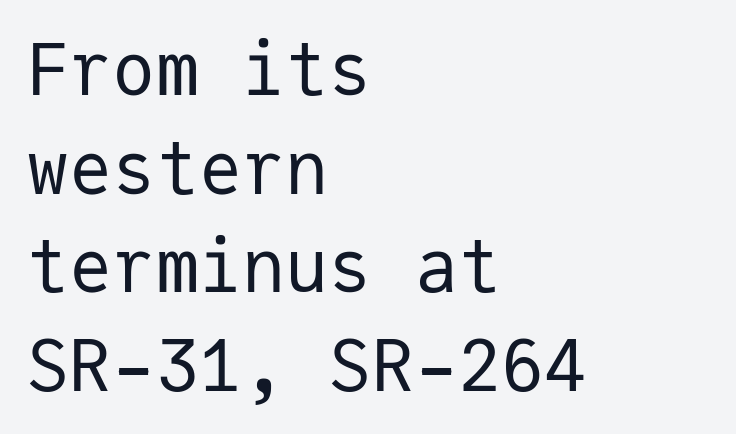
Q: Is the text bold? A: No.
Q: Is the text italic (slanted)? A: No, it is upright.
Q: Is the typeface a serif or a sans-serif typeface? A: Sans-serif.
Q: Is the text underlined? A: No.
Q: How is the paragraph aligned? A: Left-aligned.
Q: Is the spacing between letters normal or unusually wide? A: Normal.
Q: Is the spacing between lines tight, normal or loose? A: Normal.
Q: Width (condensed, normal, or wide)? A: Normal.
Q: Stroke contrast? A: Low.
Q: x-height? A: Medium.
Q: Monospaced? A: Yes.
